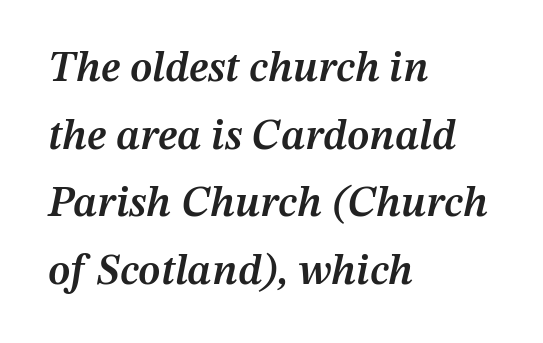
{"italic": "yes", "lean": "right", "slant_degrees": 12, "bold": "semi", "weight": "semibold", "width": "normal", "stroke_contrast": "medium", "x_height": "medium", "monospaced": "no", "underline": "no", "align": "left", "line_spacing": "normal", "line_spacing_ratio": 1.57, "letter_spacing": "normal", "letter_spacing_em": 0.0, "glyph_px": 43}
